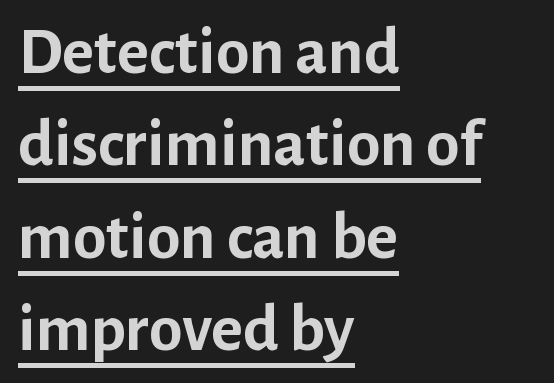
The image shows 68 px semibold sans-serif type, upright; set left-aligned, normal line spacing (1.36x), normal letter spacing, underlined; low stroke contrast and a medium x-height.
